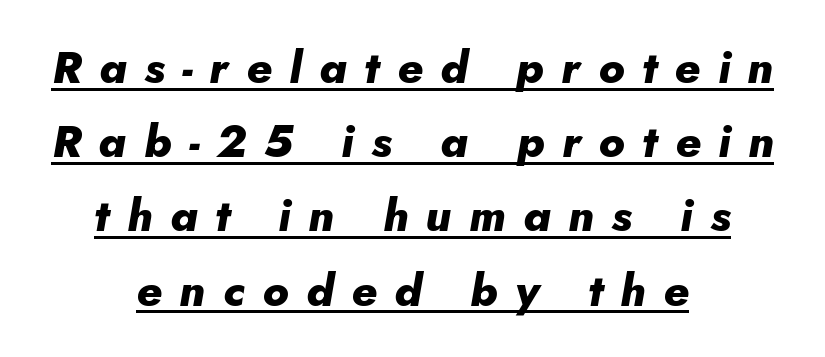
Q: Is the text bold? A: Yes.
Q: Is the text italic (slanted)? A: Yes, it leans right by about 5 degrees.
Q: Is the text underlined? A: Yes.
Q: How is the paragraph aligned? A: Centered.
Q: Is the spacing between letters normal or unusually wide? A: Unusually wide.
Q: Is the spacing between lines tight, normal or loose? A: Normal.
Q: Width (condensed, normal, or wide)? A: Normal.
Q: Stroke contrast? A: Low.
Q: x-height? A: Small.
Q: Monospaced? A: No.
